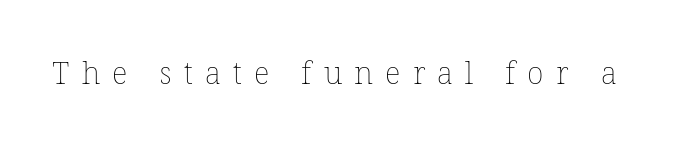
Think standard paragraph weight, or any step lighter than that. Note the varied advance widths — an 'i' is clearly narrower than an 'm'. Lines of text with bare space underneath. Honestly, the letter spacing is so wide it's the main thing you notice. The lettering holds an erect, upright posture throughout.
